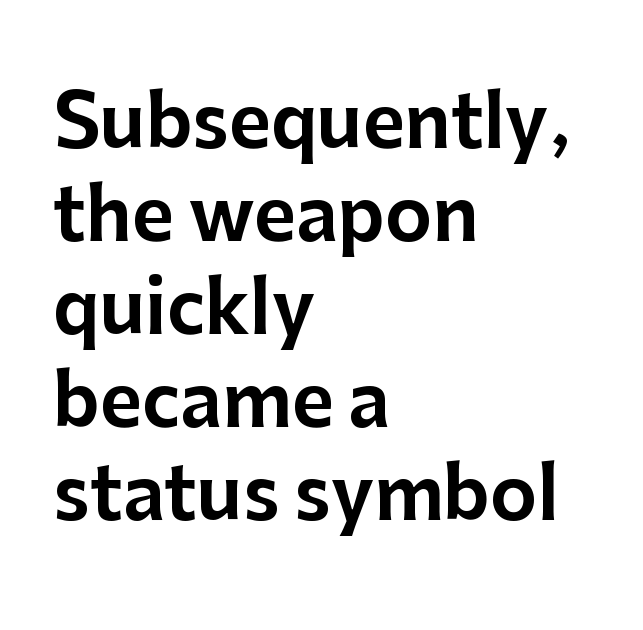
Q: Is the text italic (slanted)? A: No, it is upright.
Q: Is the typeface a serif or a sans-serif typeface? A: Sans-serif.
Q: Is the text underlined? A: No.
Q: How is the paragraph aligned? A: Left-aligned.
Q: Is the spacing between letters normal or unusually wide? A: Normal.
Q: Is the spacing between lines tight, normal or loose? A: Normal.
Q: Width (condensed, normal, or wide)? A: Normal.
Q: Stroke contrast? A: Low.
Q: x-height? A: Medium.
Q: Monospaced? A: No.
